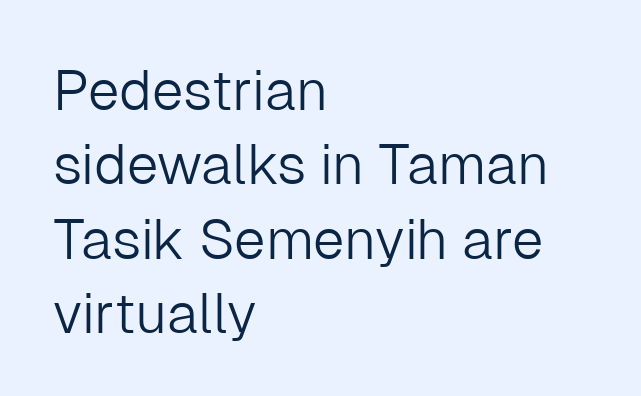
{"serif": "no", "italic": "no", "bold": "no", "weight": "light", "width": "normal", "stroke_contrast": "low", "x_height": "medium", "monospaced": "no", "underline": "no", "align": "left", "line_spacing": "normal", "line_spacing_ratio": 1.33, "letter_spacing": "normal", "letter_spacing_em": 0.0, "glyph_px": 56}
